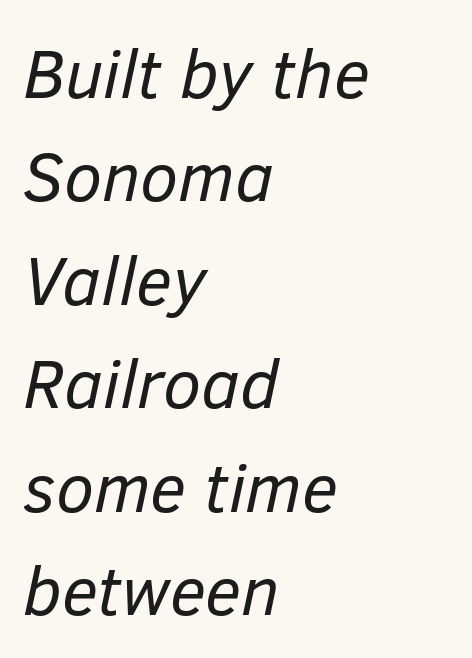
Q: Is the text bold? A: No.
Q: Is the text italic (slanted)? A: Yes, it leans right by about 12 degrees.
Q: Is the text underlined? A: No.
Q: How is the paragraph aligned? A: Left-aligned.
Q: Is the spacing between letters normal or unusually wide? A: Normal.
Q: Is the spacing between lines tight, normal or loose? A: Normal.
Q: Width (condensed, normal, or wide)? A: Normal.
Q: Stroke contrast? A: Low.
Q: x-height? A: Medium.
Q: Monospaced? A: No.
